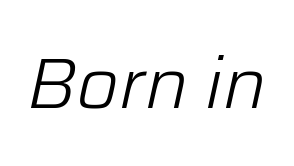
{"italic": "yes", "lean": "right", "slant_degrees": 12, "bold": "no", "weight": "light", "width": "normal", "stroke_contrast": "low", "x_height": "medium", "monospaced": "no", "underline": "no", "letter_spacing": "normal", "letter_spacing_em": 0.0, "glyph_px": 72}
